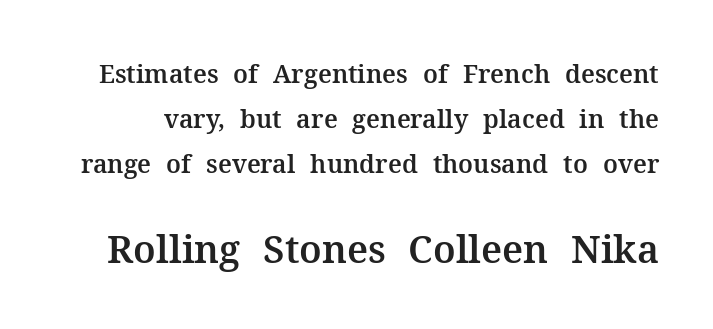
There is no visible air inserted between adjacent glyphs. Size contrast runs from small at the top to large at the bottom. Glance below the letters and you will spot only blank space. The axis of the letterforms is exactly vertical. Type style note: has serifs. Is this a fixed-width face? No — the glyphs have proportional, varying widths.
